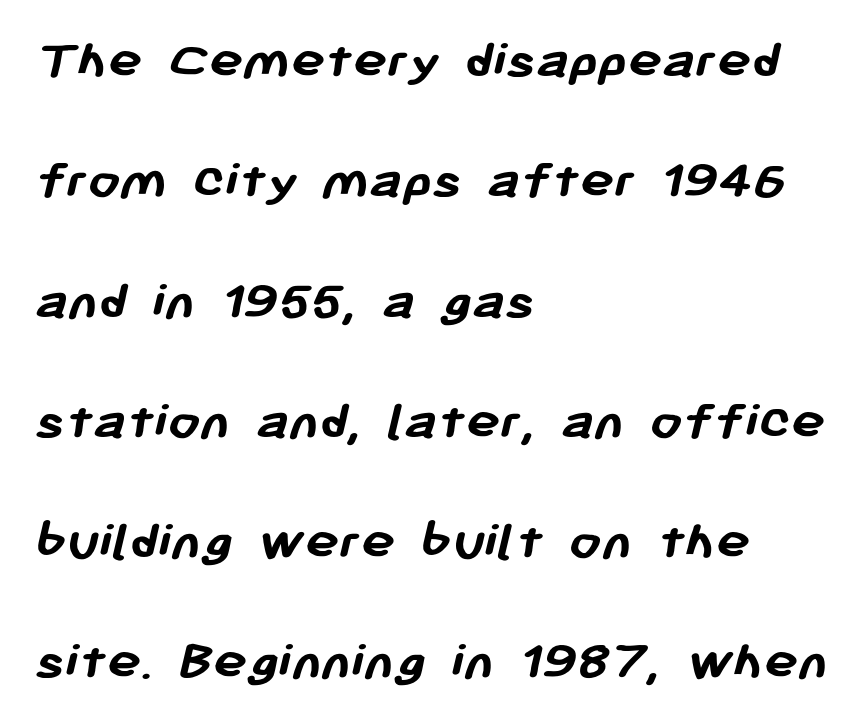
The image shows 57 px semibold sans-serif type; set left-aligned, loose line spacing (2.11x), normal letter spacing, not underlined; low stroke contrast and a medium x-height.
